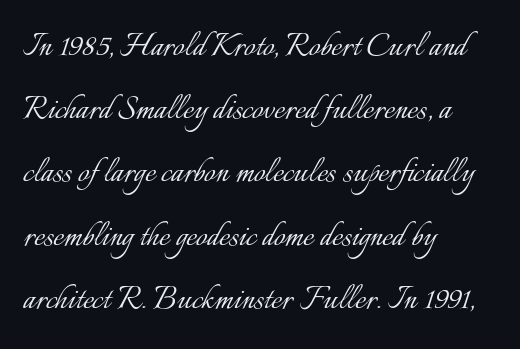
{"bold": "no", "weight": "light", "width": "normal", "stroke_contrast": "low", "x_height": "small", "monospaced": "no", "underline": "no", "align": "left", "line_spacing": "normal", "line_spacing_ratio": 1.58, "letter_spacing": "normal", "letter_spacing_em": 0.0, "glyph_px": 40}
